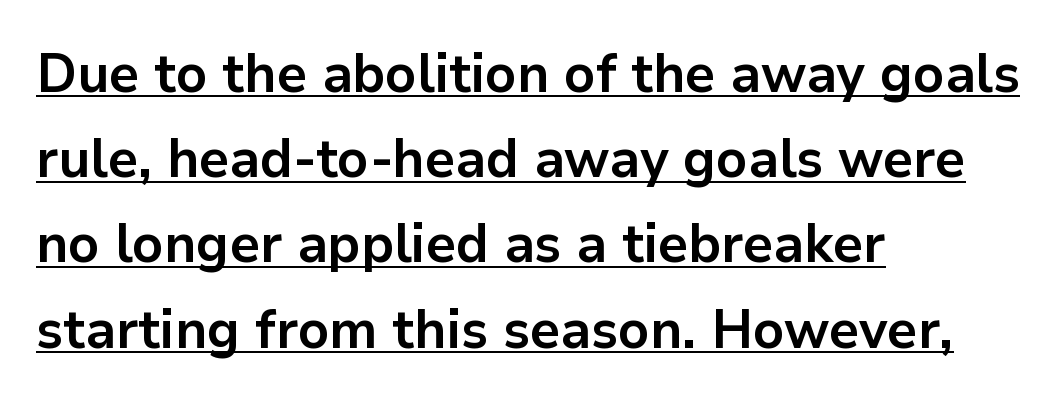
Q: Is the text bold? A: Yes.
Q: Is the text italic (slanted)? A: No, it is upright.
Q: Is the typeface a serif or a sans-serif typeface? A: Sans-serif.
Q: Is the text underlined? A: Yes.
Q: How is the paragraph aligned? A: Left-aligned.
Q: Is the spacing between letters normal or unusually wide? A: Normal.
Q: Is the spacing between lines tight, normal or loose? A: Normal.
Q: Width (condensed, normal, or wide)? A: Normal.
Q: Stroke contrast? A: Low.
Q: x-height? A: Medium.
Q: Monospaced? A: No.
